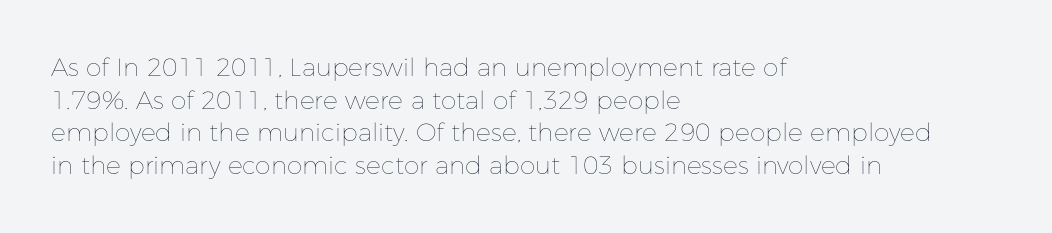
The image shows 25 px text type, upright; set left-aligned, normal line spacing (1.31x), normal letter spacing, not underlined.
